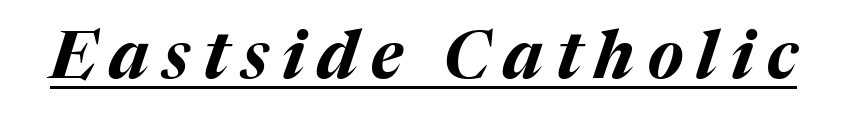
You'd pick this weight for a headline — it's a proper bold. Words appear elongated and porous because spacing is wide. You could not count columns in this text — the font is proportionally spaced. Rendered with sloped, italic letterforms. Emphasis is given by a line drawn under the lettering.
